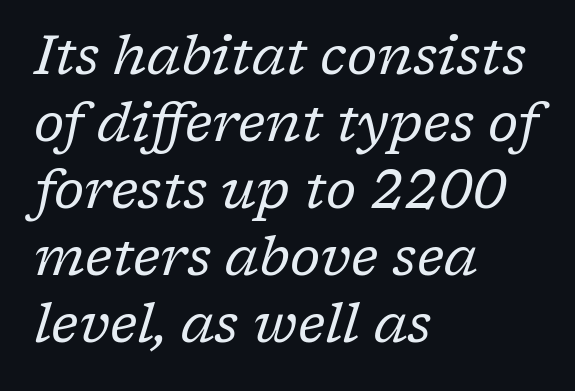
This rendering leaves character spacing at its baseline value. These lines are rendered in a variable-pitch font. The setting favours the left margin, as ordinary paragraphs usually do. This reads as an unemphasized weight, regular at the heaviest. In terms of letterform style, serifs are clearly present.
